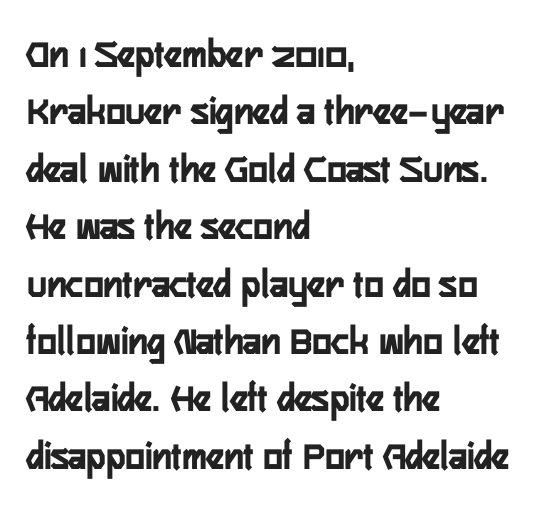
The gaps between neighbouring characters are ordinary and unremarkable. Looks like regular typesetting: each glyph gets only the width it needs. Regarding leading, the lines here are spaced in the standard way. This sample is left-justified, so line endings fall wherever the words run out. I'd call this a sans setting — the letters go barefoot.
